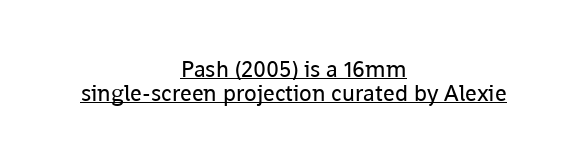
{"italic": "no", "bold": "no", "underline": "yes", "align": "center", "line_spacing": "tight", "line_spacing_ratio": 1.04, "letter_spacing": "normal", "letter_spacing_em": 0.0, "glyph_px": 23}
